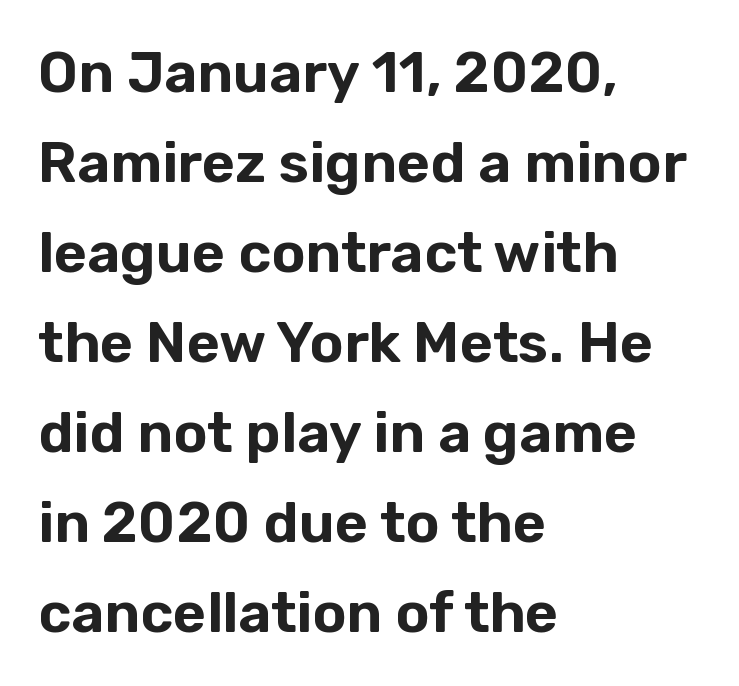
The leading is moderate, giving the passage an even texture. Each letter's strokes conclude bluntly, with no projecting serifs. Check the space under the baseline: it is left empty. Notice how the stems are strictly vertical — no italics here. Alignment: flush left. This sample has the flowing, uneven cadence of proportional lettering.
